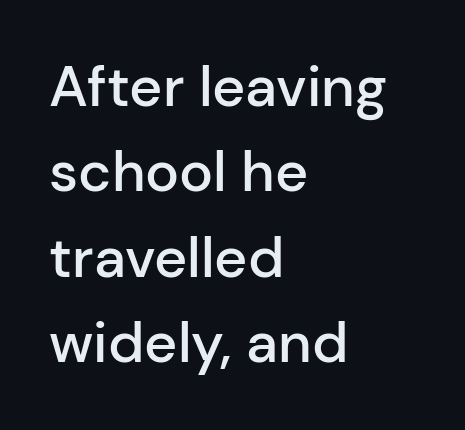
The image shows 57 px semibold sans-serif type, upright; set left-aligned, normal line spacing (1.5x), normal letter spacing, not underlined; low stroke contrast and a medium x-height.
